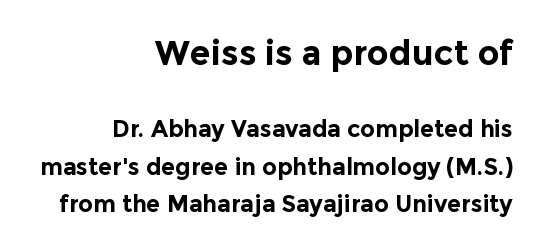
The image shows 34 px bold sans-serif type, upright; set right-aligned, normal line spacing (1.62x), normal letter spacing, not underlined; the first (top) block is 1.48x larger; a medium x-height.
